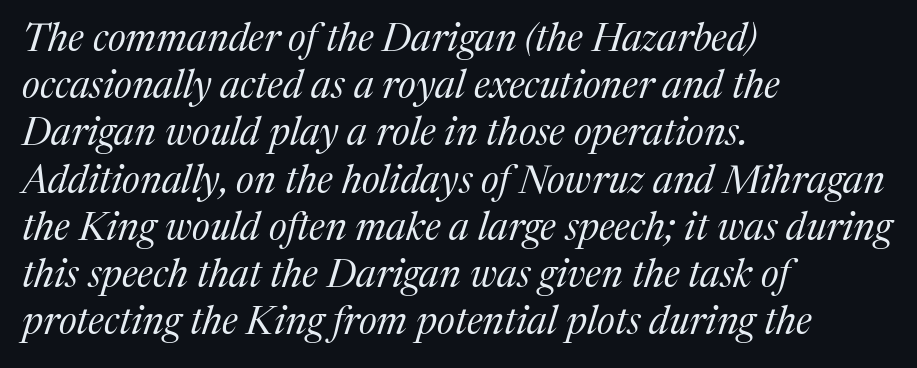
Character widths vary here, with narrow letters taking less room than wide ones. The strokes carry an ordinary text weight at most. The tracking reads as untouched default to a designer's eye. Is the type slanted? Yes — the strokes lean at a clear angle. Nobody drew a line under any word here. Left-aligned paragraph, ragged on the right.
